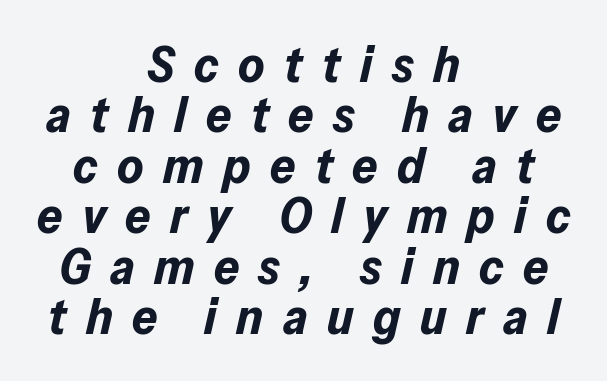
The image shows 50 px bold type, italic (leaning right); set centered, tight line spacing (1.01x), unusually wide letter spacing (+0.39 em), not underlined; low stroke contrast and a medium x-height.
